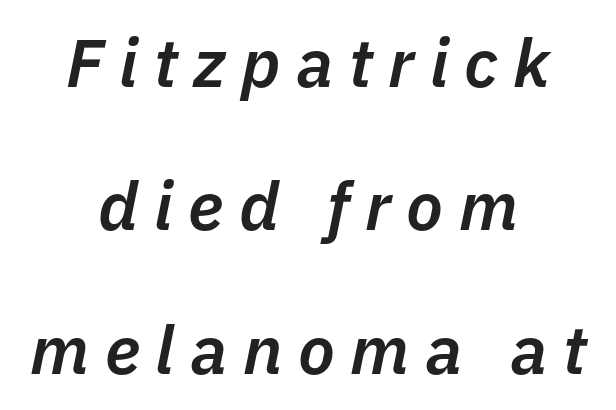
Q: Is the text bold? A: Semi-bold.
Q: Is the text italic (slanted)? A: Yes, it leans right by about 11 degrees.
Q: Is the text underlined? A: No.
Q: How is the paragraph aligned? A: Centered.
Q: Is the spacing between letters normal or unusually wide? A: Unusually wide.
Q: Is the spacing between lines tight, normal or loose? A: Loose.
Q: Width (condensed, normal, or wide)? A: Normal.
Q: Stroke contrast? A: Low.
Q: x-height? A: Medium.
Q: Monospaced? A: No.
